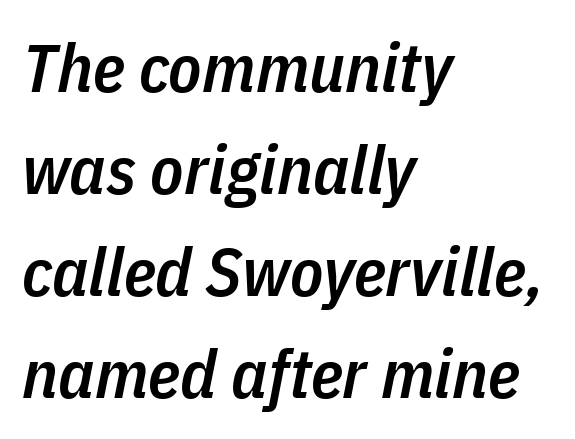
{"italic": "yes", "lean": "right", "slant_degrees": 11, "bold": "semi", "weight": "semibold", "width": "condensed", "stroke_contrast": "low", "x_height": "medium", "monospaced": "no", "underline": "no", "align": "left", "line_spacing": "normal", "line_spacing_ratio": 1.5, "letter_spacing": "normal", "letter_spacing_em": 0.0, "glyph_px": 68}
